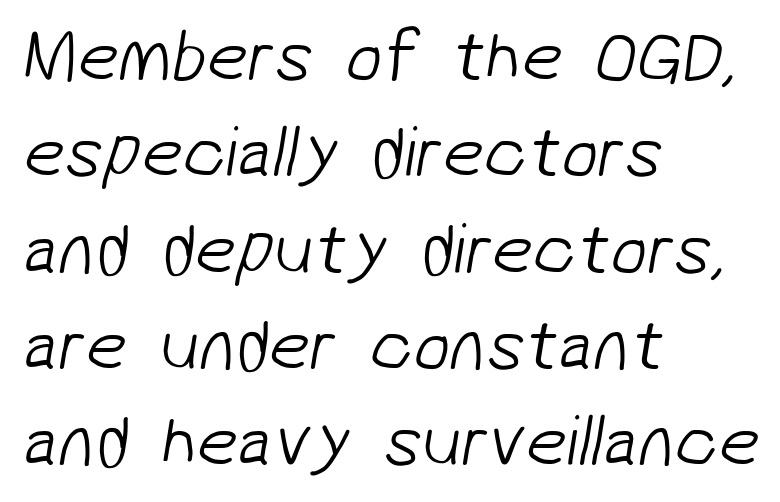
The passage shown is typeset with a sans-serif family. The typeface has the unassuming heft of standard copy or less. The tracking reads as untouched default to a designer's eye. Beneath every word, the page is bare.
